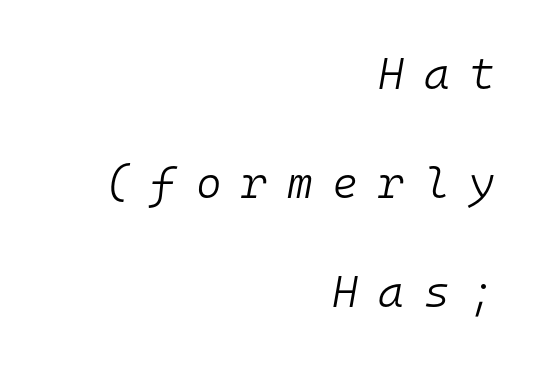
Q: Is the text bold? A: No.
Q: Is the text italic (slanted)? A: Yes, it leans right by about 10 degrees.
Q: Is the text underlined? A: No.
Q: How is the paragraph aligned? A: Right-aligned.
Q: Is the spacing between letters normal or unusually wide? A: Unusually wide.
Q: Is the spacing between lines tight, normal or loose? A: Loose.
Q: Width (condensed, normal, or wide)? A: Normal.
Q: Stroke contrast? A: Low.
Q: x-height? A: Medium.
Q: Monospaced? A: Yes.
